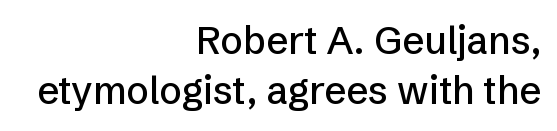
The image shows 38 px sans-serif type, upright; set right-aligned, normal line spacing (1.32x), normal letter spacing, not underlined; low stroke contrast and a medium x-height.
